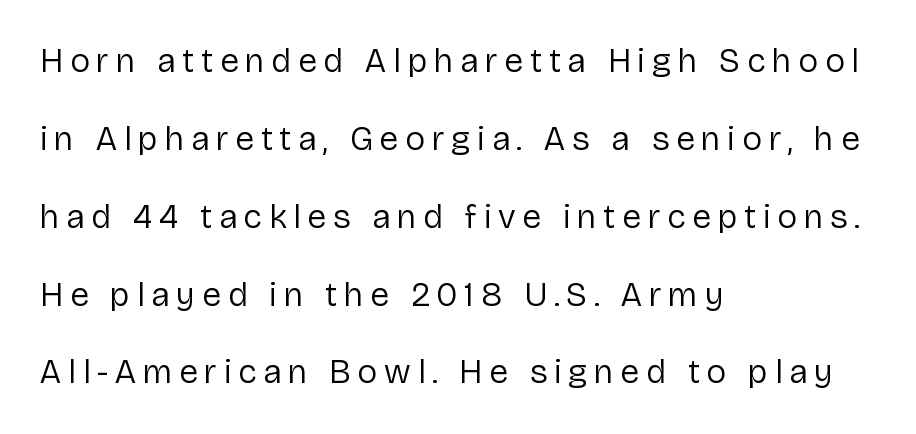
A typesetter would call this heavily tracked-out type. This sample has the flowing, uneven cadence of proportional lettering. The face looks like a standard text weight, possibly lighter. Honestly, the rows look like they've been pulled way apart.
